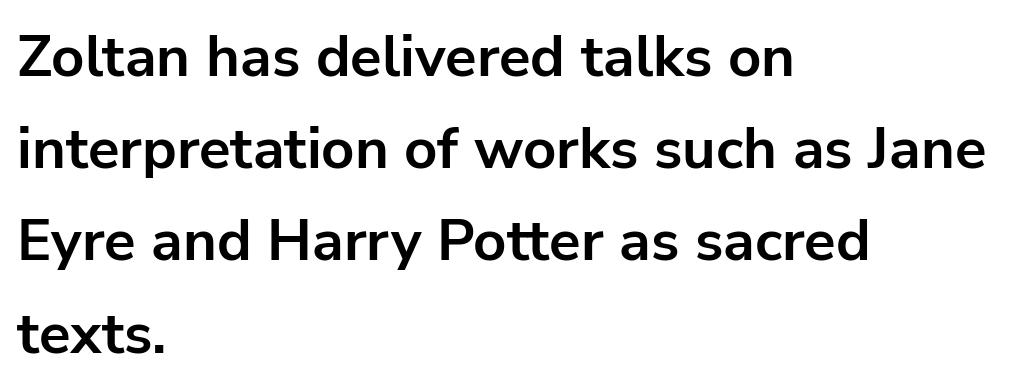
Q: Is the text bold? A: Yes.
Q: Is the text italic (slanted)? A: No, it is upright.
Q: Is the typeface a serif or a sans-serif typeface? A: Sans-serif.
Q: Is the text underlined? A: No.
Q: How is the paragraph aligned? A: Left-aligned.
Q: Is the spacing between letters normal or unusually wide? A: Normal.
Q: Is the spacing between lines tight, normal or loose? A: Normal.
Q: Width (condensed, normal, or wide)? A: Normal.
Q: Stroke contrast? A: Low.
Q: x-height? A: Medium.
Q: Monospaced? A: No.
